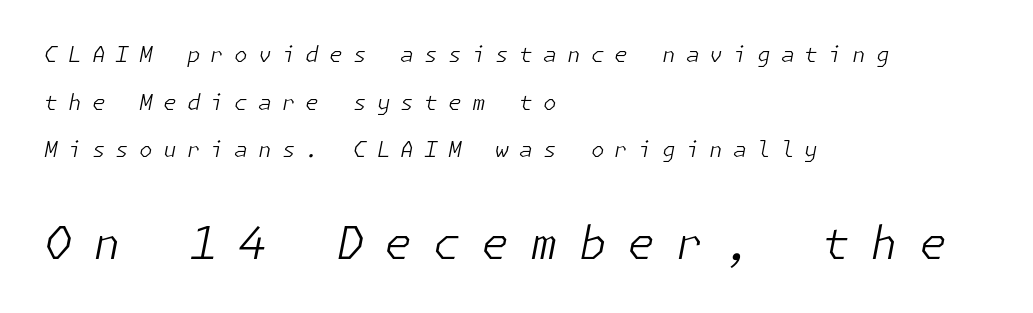
{"italic": "yes", "lean": "right", "slant_degrees": 11, "bold": "no", "weight": "light", "width": "normal", "stroke_contrast": "low", "x_height": "medium", "underline": "no", "align": "left", "line_spacing": "loose", "line_spacing_ratio": 2.16, "letter_spacing": "wide", "letter_spacing_em": 0.46, "larger_block": "second", "size_ratio": 2.05, "glyph_px": 45}
